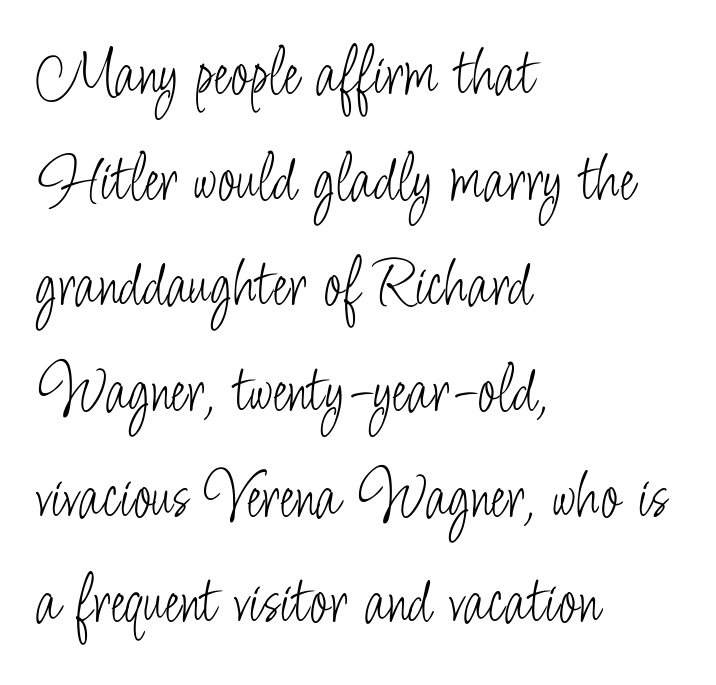
The image shows 70 px light, condensed sans-serif type; set left-aligned, normal line spacing (1.51x), normal letter spacing, not underlined; low stroke contrast and a small x-height.
